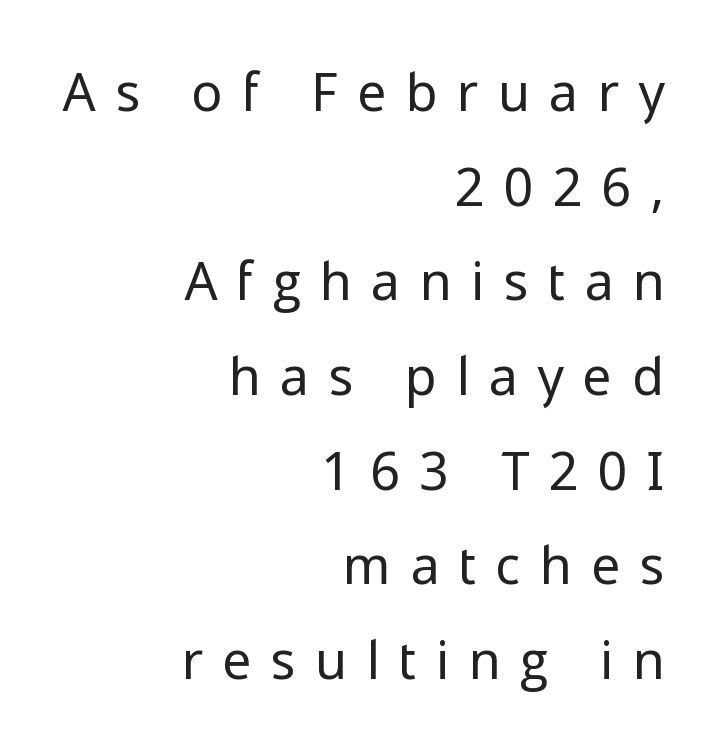
The gaps between neighbouring characters are conspicuously large. No extra ink here — the face is not bold. One-word summary of the alignment: right. The letters carry no serifs — their stems end cleanly without finishing strokes. Only glyphs here, with clear space below each row.
